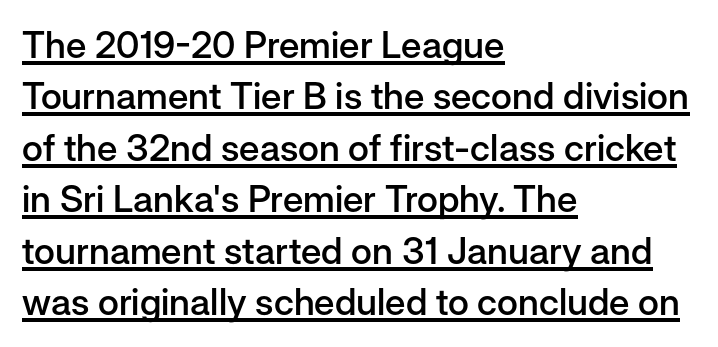
The image shows 37 px semibold sans-serif type, upright; set left-aligned, normal line spacing (1.39x), normal letter spacing, underlined; low stroke contrast and a medium x-height.
